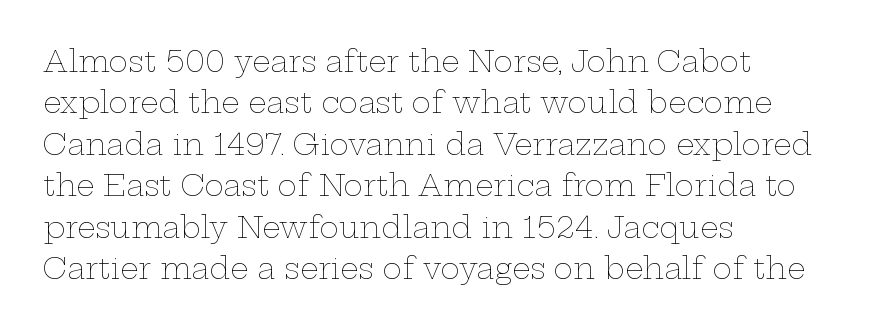
{"italic": "no", "bold": "no", "weight": "thin", "width": "wide", "stroke_contrast": "low", "x_height": "medium", "monospaced": "no", "underline": "no", "align": "left", "line_spacing": "normal", "line_spacing_ratio": 1.43, "letter_spacing": "normal", "letter_spacing_em": 0.0, "glyph_px": 29}
